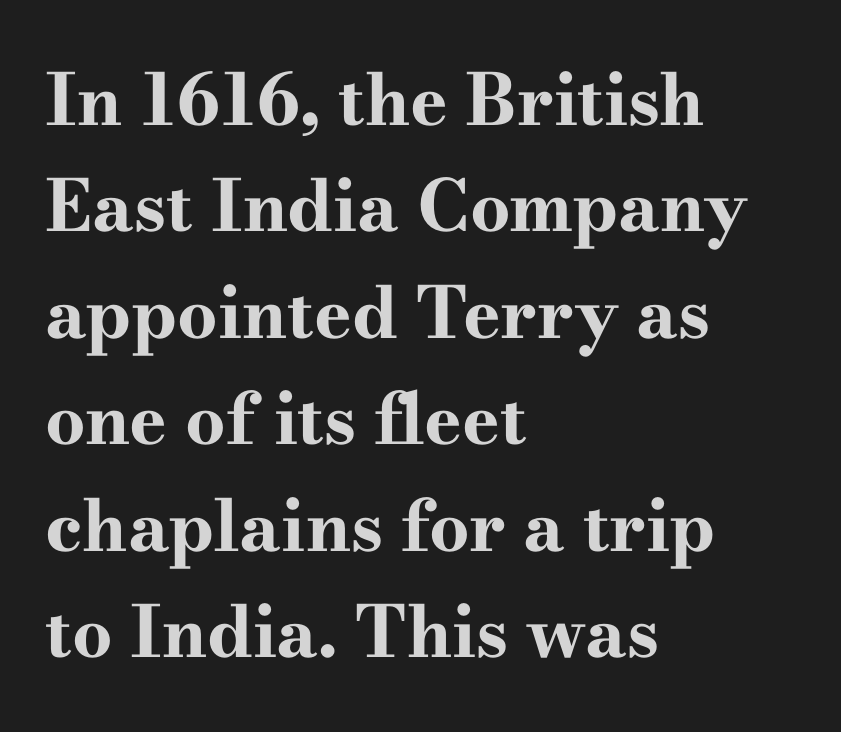
{"serif": "yes", "italic": "no", "bold": "yes", "weight": "bold", "width": "wide", "stroke_contrast": "high", "x_height": "small", "monospaced": "no", "underline": "no", "align": "left", "line_spacing": "normal", "line_spacing_ratio": 1.5, "letter_spacing": "normal", "letter_spacing_em": 0.0, "glyph_px": 71}
